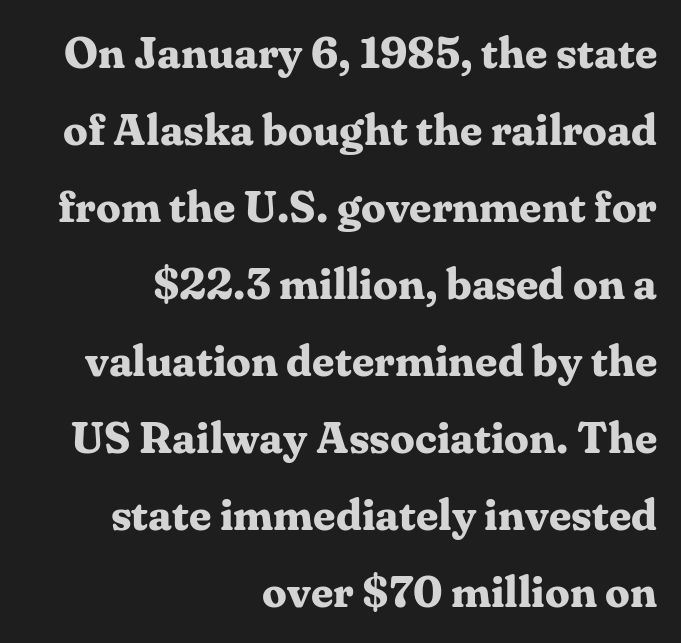
{"serif": "yes", "italic": "no", "bold": "yes", "weight": "bold", "width": "normal", "stroke_contrast": "medium", "x_height": "medium", "monospaced": "no", "underline": "no", "align": "right", "line_spacing_ratio": 1.75, "letter_spacing": "normal", "letter_spacing_em": 0.0, "glyph_px": 44}
